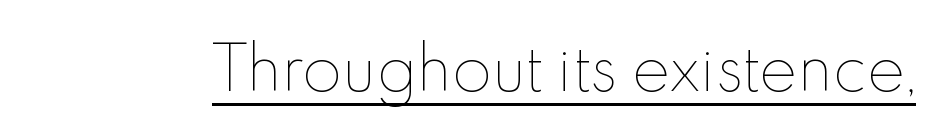
The image shows 58 px thin type, upright; set normal letter spacing, underlined; a small x-height.
